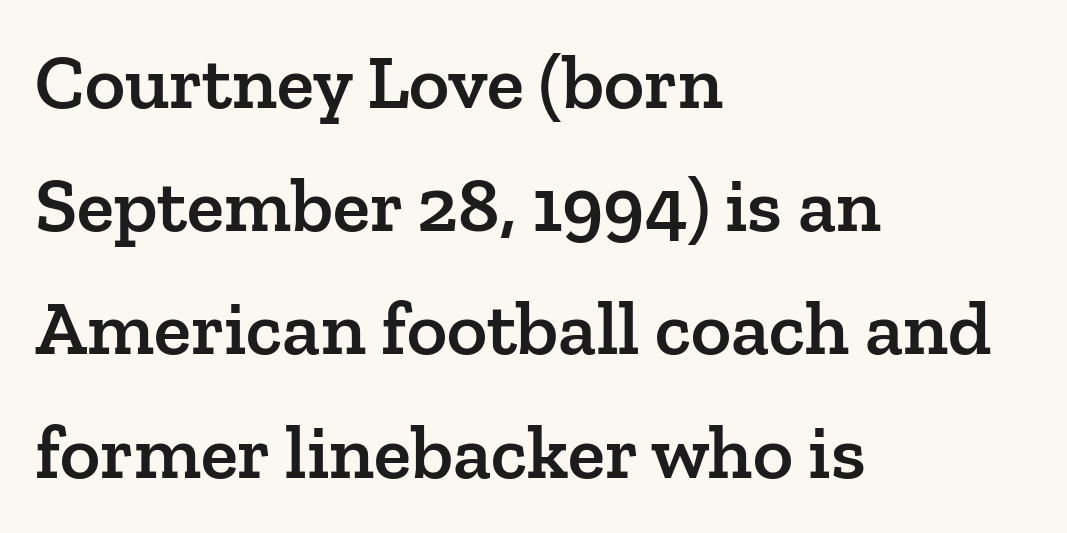
Every character sits straight up, as roman type does. The line texture is even and compact thanks to regular tracking. The space between consecutive lines is moderate. This sample is left-justified, so line endings fall wherever the words run out.
